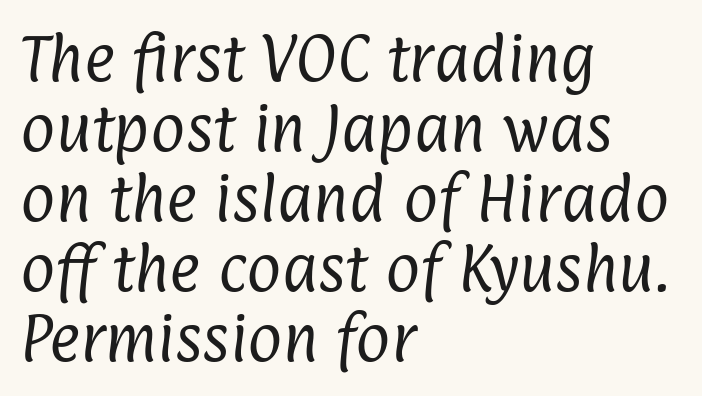
The image shows 53 px regular-weight, condensed sans-serif type; set left-aligned, normal line spacing (1.32x), normal letter spacing, not underlined; low stroke contrast and a medium x-height.
